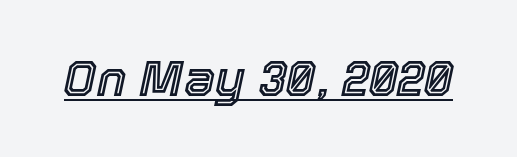
The image shows 50 px text type, italic (leaning right); set normal letter spacing, underlined; a medium x-height.
